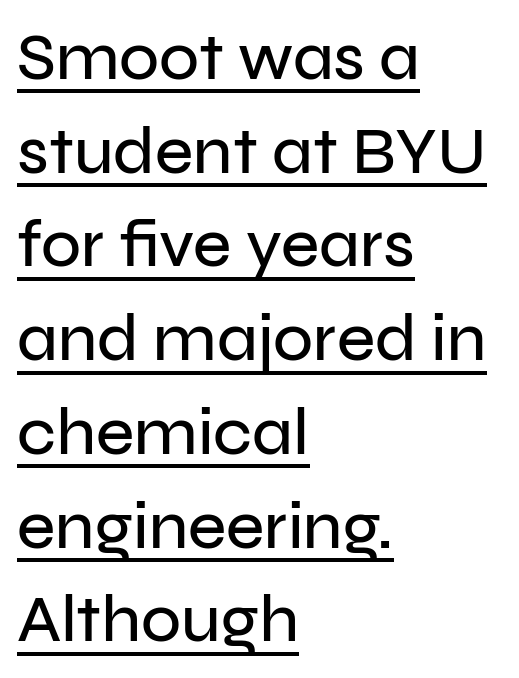
Q: Is the text italic (slanted)? A: No, it is upright.
Q: Is the typeface a serif or a sans-serif typeface? A: Sans-serif.
Q: Is the text underlined? A: Yes.
Q: How is the paragraph aligned? A: Left-aligned.
Q: Is the spacing between letters normal or unusually wide? A: Normal.
Q: Is the spacing between lines tight, normal or loose? A: Normal.
Q: Width (condensed, normal, or wide)? A: Normal.
Q: Stroke contrast? A: Low.
Q: x-height? A: Medium.
Q: Monospaced? A: No.
